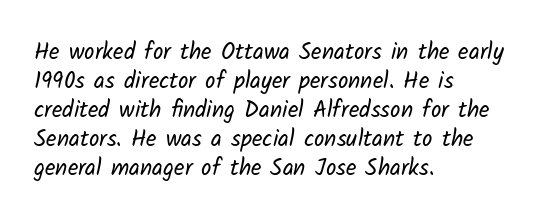
{"bold": "no", "underline": "no", "align": "left", "line_spacing": "normal", "line_spacing_ratio": 1.26, "letter_spacing": "normal", "letter_spacing_em": 0.0, "glyph_px": 23}
